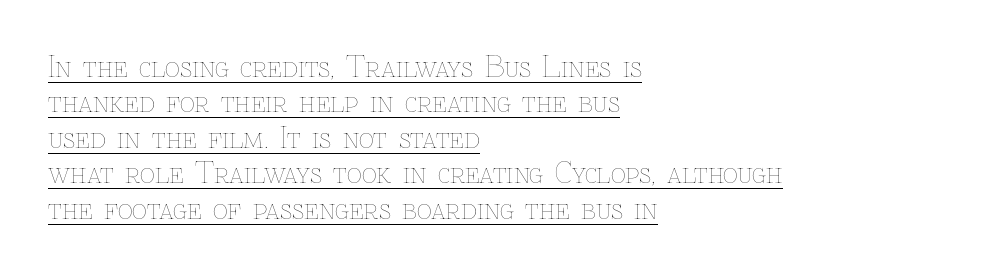
Q: Is the text bold? A: No.
Q: Is the text italic (slanted)? A: No, it is upright.
Q: Is the text underlined? A: Yes.
Q: How is the paragraph aligned? A: Left-aligned.
Q: Is the spacing between letters normal or unusually wide? A: Normal.
Q: Width (condensed, normal, or wide)? A: Normal.
Q: Stroke contrast? A: Low.
Q: x-height? A: Medium.
Q: Monospaced? A: No.
